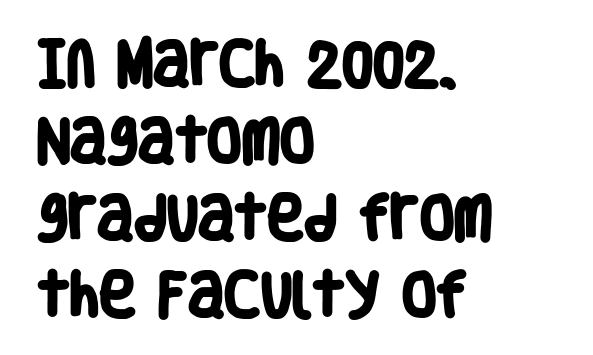
Q: Is the text bold? A: Yes.
Q: Is the typeface a serif or a sans-serif typeface? A: Sans-serif.
Q: Is the text underlined? A: No.
Q: How is the paragraph aligned? A: Left-aligned.
Q: Is the spacing between letters normal or unusually wide? A: Normal.
Q: Is the spacing between lines tight, normal or loose? A: Normal.
Q: Width (condensed, normal, or wide)? A: Condensed.
Q: Stroke contrast? A: Low.
Q: x-height? A: Large.
Q: Monospaced? A: No.
